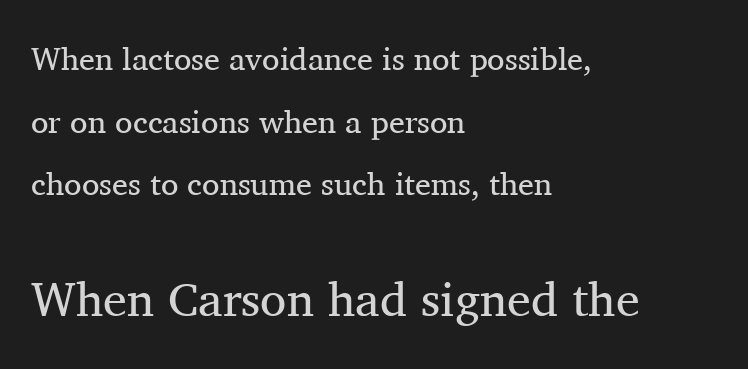
The image shows 48 px regular-weight serif type, upright; set left-aligned, loose line spacing (1.96x), normal letter spacing, not underlined; the second (bottom) block is 1.5x larger; medium stroke contrast and a medium x-height.
